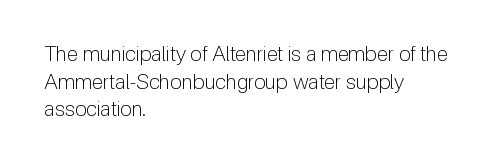
Teacher's note: observe the even left margin — that is flush-left alignment. The line texture is even and compact thanks to regular tracking. The lettering stays uniformly vertical, giving the passage a roman look. The baseline area is clear.
